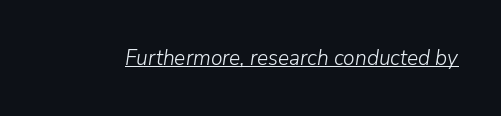
Q: Is the text bold? A: No.
Q: Is the text italic (slanted)? A: Yes, it leans right by about 9 degrees.
Q: Is the text underlined? A: Yes.
Q: Is the spacing between letters normal or unusually wide? A: Normal.
